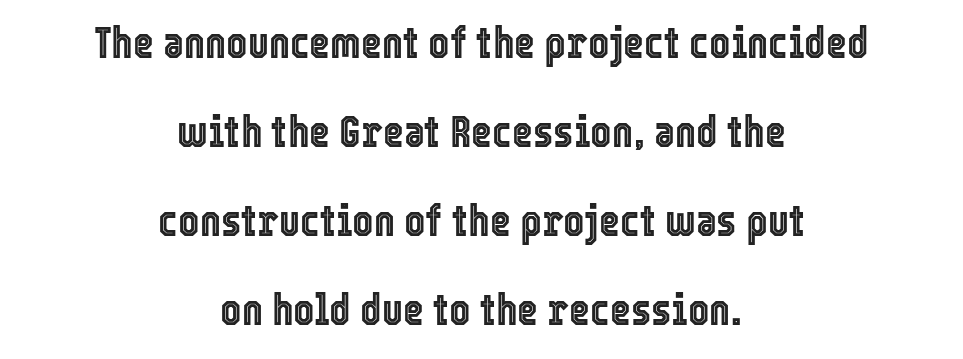
{"italic": "no", "width": "condensed", "x_height": "medium", "monospaced": "no", "underline": "no", "align": "center", "line_spacing": "loose", "line_spacing_ratio": 1.98, "letter_spacing": "normal", "letter_spacing_em": 0.0, "glyph_px": 45}
